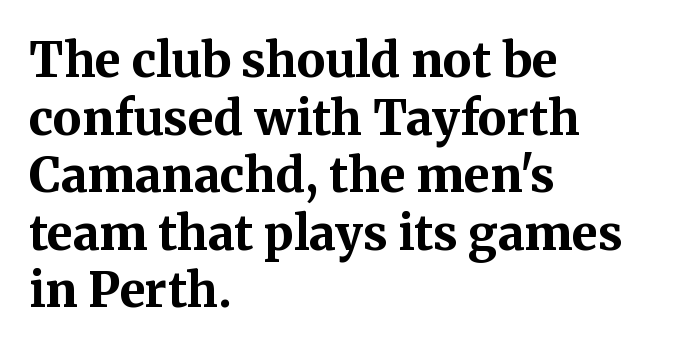
Q: Is the text bold? A: Yes.
Q: Is the text italic (slanted)? A: No, it is upright.
Q: Is the typeface a serif or a sans-serif typeface? A: Serif.
Q: Is the text underlined? A: No.
Q: How is the paragraph aligned? A: Left-aligned.
Q: Is the spacing between letters normal or unusually wide? A: Normal.
Q: Width (condensed, normal, or wide)? A: Normal.
Q: Stroke contrast? A: Medium.
Q: x-height? A: Medium.
Q: Monospaced? A: No.
